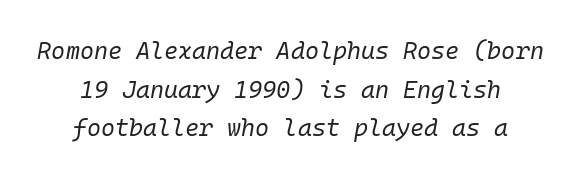
Q: Is the text bold? A: No.
Q: Is the text italic (slanted)? A: Yes, it leans right by about 10 degrees.
Q: Is the text underlined? A: No.
Q: Is the spacing between letters normal or unusually wide? A: Normal.
Q: Is the spacing between lines tight, normal or loose? A: Normal.
